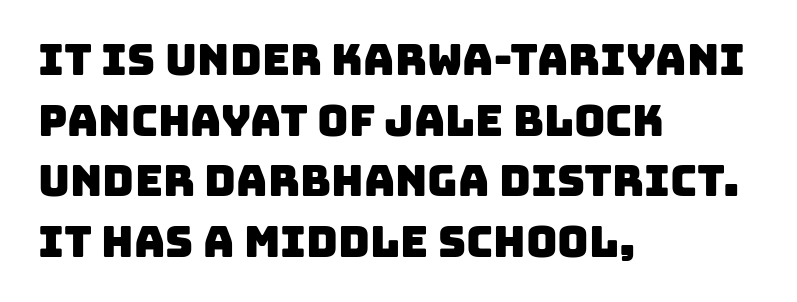
{"serif": "no", "width": "normal", "stroke_contrast": "low", "x_height": "large", "monospaced": "no", "underline": "no", "align": "left", "line_spacing": "normal", "line_spacing_ratio": 1.41, "letter_spacing": "normal", "letter_spacing_em": 0.0, "glyph_px": 43}
